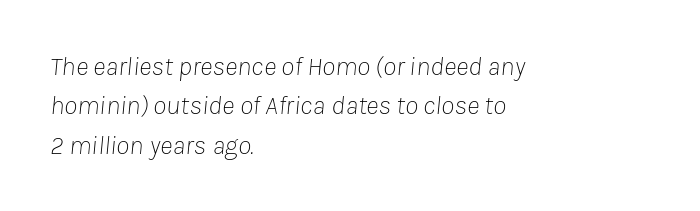
The image shows 27 px text type, italic (leaning right); set left-aligned, normal line spacing (1.46x), normal letter spacing, not underlined.
